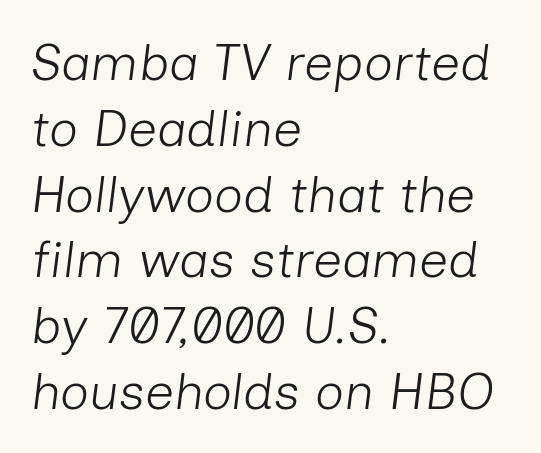
The image shows 51 px light type, italic (leaning right); set left-aligned, normal line spacing (1.29x), normal letter spacing, not underlined; low stroke contrast and a medium x-height.
